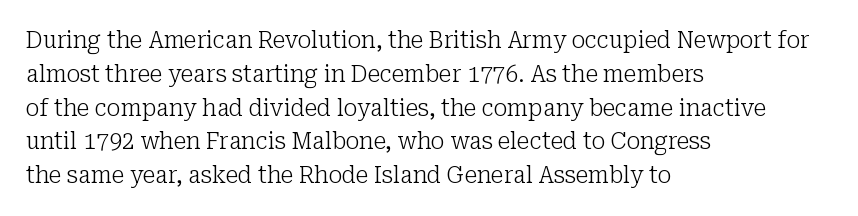
Just letters on the line, the space beneath them empty. Evenly set lines give the paragraph a standard silhouette. Heft: none added — not bold. Notice how the passage keeps a crisp vertical edge on the left only. No extra tracking has been applied to these lines. A roman cut, with each character standing at attention.
